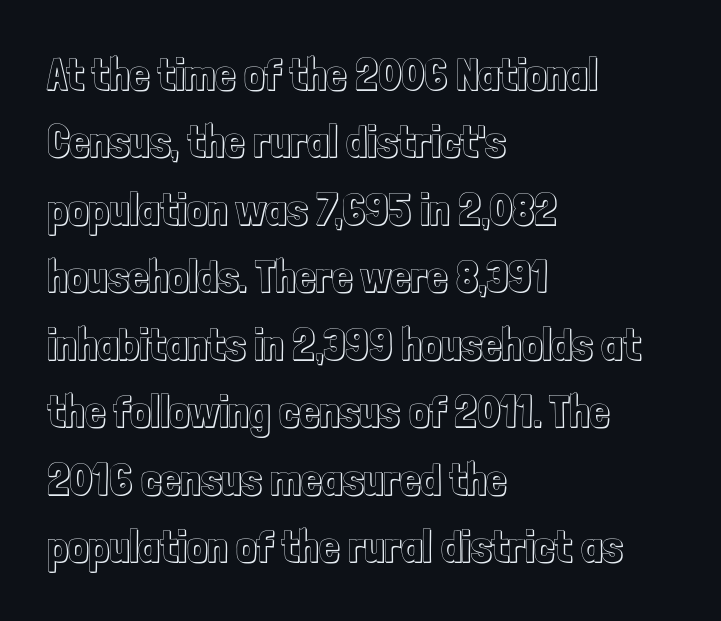
Successive baselines arrive at the customary interval. This sample is left-justified, so line endings fall wherever the words run out. Notice how the stems are strictly vertical — no italics here. The zone under the glyphs is completely vacant.
